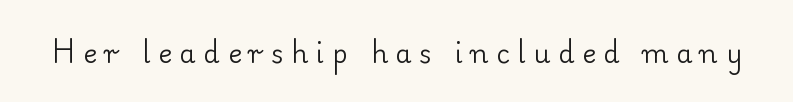
Q: Is the text bold? A: No.
Q: Is the text italic (slanted)? A: No, it is upright.
Q: Is the text underlined? A: No.
Q: Is the spacing between letters normal or unusually wide? A: Unusually wide.
